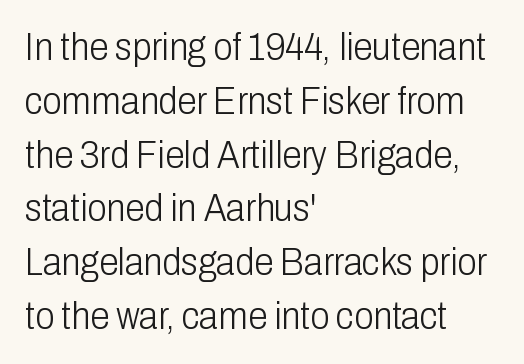
Q: Is the text bold? A: No.
Q: Is the text italic (slanted)? A: No, it is upright.
Q: Is the typeface a serif or a sans-serif typeface? A: Sans-serif.
Q: Is the text underlined? A: No.
Q: How is the paragraph aligned? A: Left-aligned.
Q: Is the spacing between letters normal or unusually wide? A: Normal.
Q: Is the spacing between lines tight, normal or loose? A: Normal.
Q: Width (condensed, normal, or wide)? A: Condensed.
Q: Stroke contrast? A: Low.
Q: x-height? A: Medium.
Q: Monospaced? A: No.
